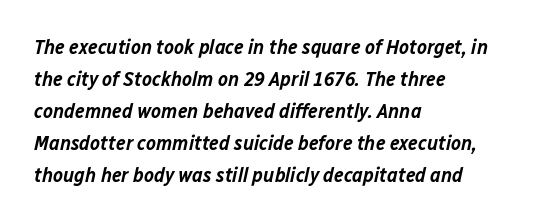
The axis of the letterforms is tilted away from vertical. The type is set solid horizontally, with unmodified tracking. All the whitespace from short lines collects on the right. Interline gaps are of average width in this sample. The space beneath each line is pristine and unruled.
